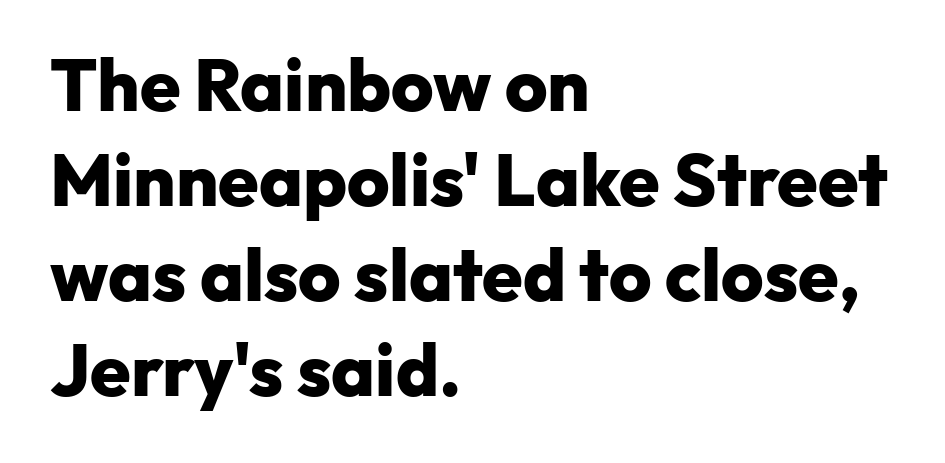
A bare baseline throughout the passage. Unlike a traditional serif, this face leaves its strokes unadorned. How are the letters spaced? Ordinarily, with no added tracking. Does the copy run flush right? No — it runs flush left.
